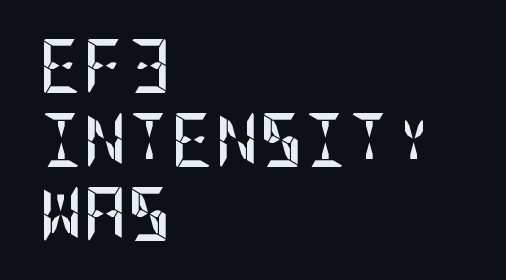
The image shows 54 px semibold, condensed sans-serif type, upright; set left-aligned, normal line spacing (1.37x), normal letter spacing, not underlined; low stroke contrast and a large x-height.
